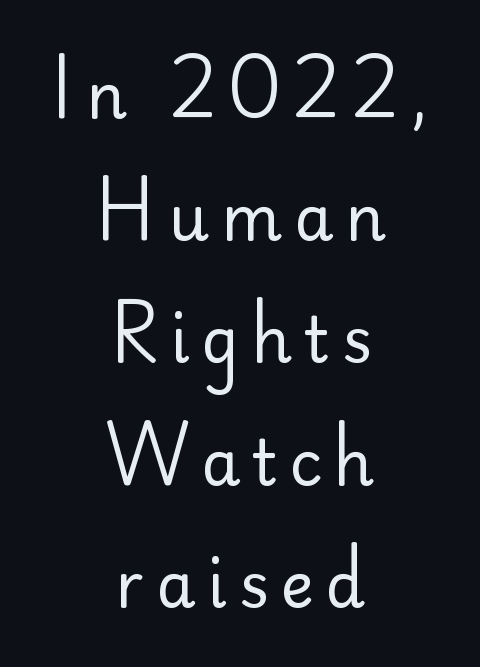
The font family rendered here belongs to the sans-serif group. In terms of posture, this sample is upright. The letters advance in unequal steps, a hallmark of proportional type. Compared with a typical body face, this is equally light or lighter still. Rows of type keep a wide berth in the vertical direction. The specimen omits any rule beneath the text block's lines.
